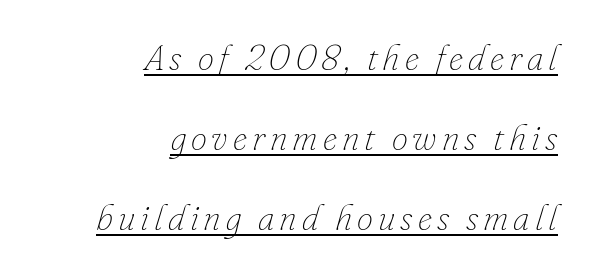
Q: Is the text bold? A: No.
Q: Is the text italic (slanted)? A: Yes, it leans right by about 16 degrees.
Q: Is the text underlined? A: Yes.
Q: How is the paragraph aligned? A: Right-aligned.
Q: Is the spacing between lines tight, normal or loose? A: Loose.
Q: Width (condensed, normal, or wide)? A: Normal.
Q: Stroke contrast? A: Low.
Q: x-height? A: Small.
Q: Monospaced? A: No.
